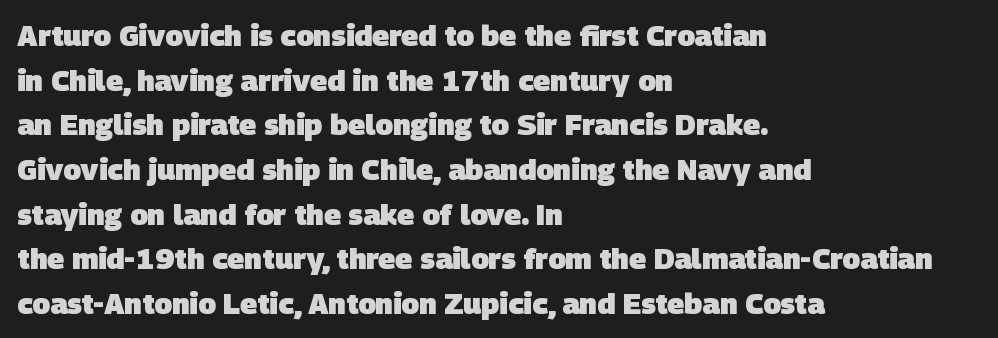
The passage shown stacks its lines at a standard gap. Spacing verdict: proportional, widths tailored to each character. The paragraph has a hard left edge and a soft right edge. This sample uses plain, unmodified letter spacing.
